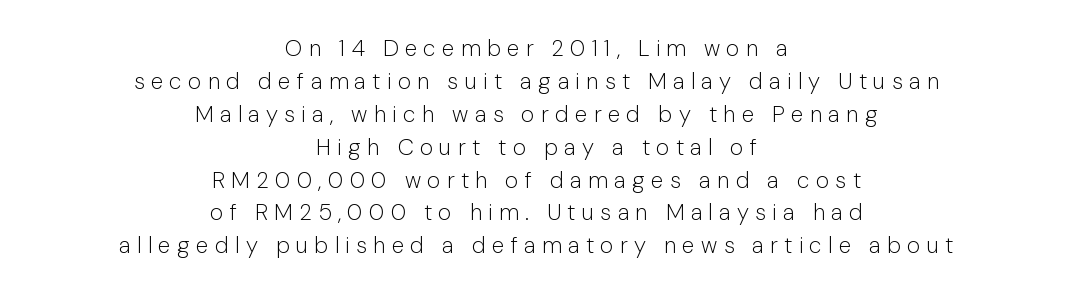
Compared with a typical body face, this is equally light or lighter still. The baseline area is clear. Leftover space on each line is divided equally before and after the words. Students, observe: this is what conventionally led text looks like. A typesetter would call this heavily tracked-out type. Italic: no, the glyphs are upright roman.
